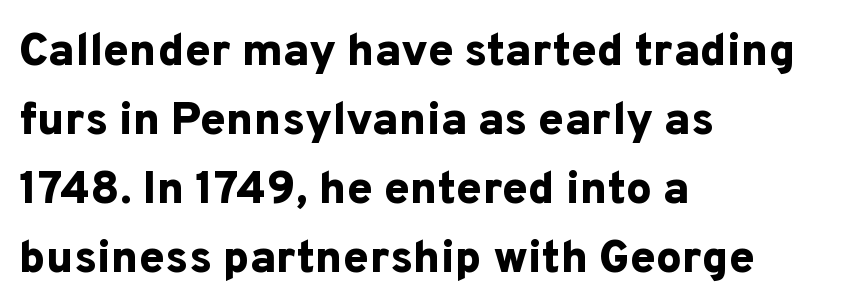
{"serif": "no", "italic": "no", "bold": "yes", "weight": "bold", "width": "normal", "stroke_contrast": "low", "x_height": "medium", "monospaced": "no", "underline": "no", "align": "left", "line_spacing": "normal", "line_spacing_ratio": 1.5, "letter_spacing": "normal", "letter_spacing_em": 0.0, "glyph_px": 46}
